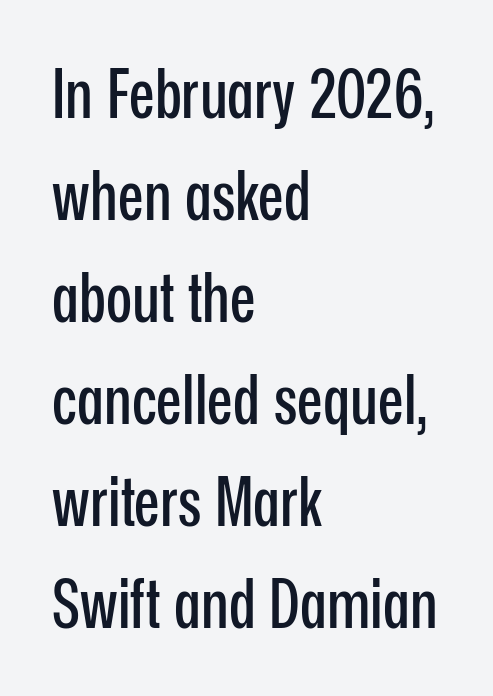
The string is rendered with underlining switched off. Spacing between characters is what you'd get straight out of the box. The typography opts for an upright posture over an oblique one. One-word summary of the alignment: left. No feet cap the strokes, marking this as sans-serif type. This sample keeps an unexceptional amount of space between lines.
